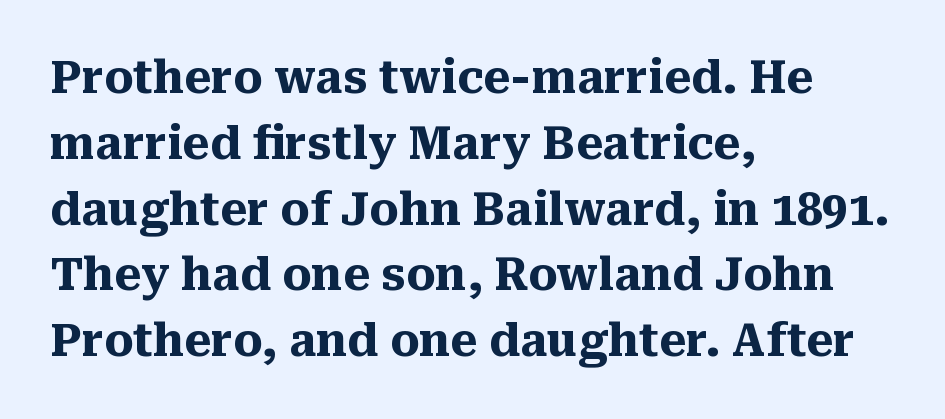
Q: Is the text bold? A: Yes.
Q: Is the text italic (slanted)? A: No, it is upright.
Q: Is the typeface a serif or a sans-serif typeface? A: Serif.
Q: Is the text underlined? A: No.
Q: How is the paragraph aligned? A: Left-aligned.
Q: Is the spacing between letters normal or unusually wide? A: Normal.
Q: Is the spacing between lines tight, normal or loose? A: Normal.
Q: Width (condensed, normal, or wide)? A: Normal.
Q: Stroke contrast? A: Medium.
Q: x-height? A: Medium.
Q: Monospaced? A: No.
